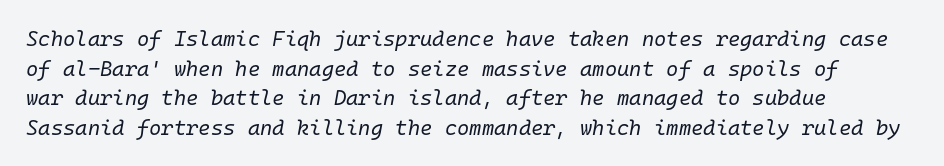
The image shows 21 px text type, italic (leaning right); set left-aligned, normal line spacing (1.41x), normal letter spacing, not underlined.
